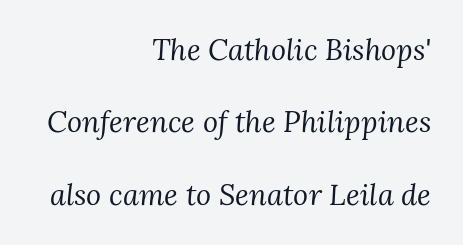
Is this a heavy cut? Hardly; it is regular or lighter. Rows of type keep a wide berth in the vertical direction. Character widths vary here, with narrow letters taking less room than wide ones. An italicized treatment has been applied to the whole sample. Every row of glyphs terminates at an identical x-position on the right.
